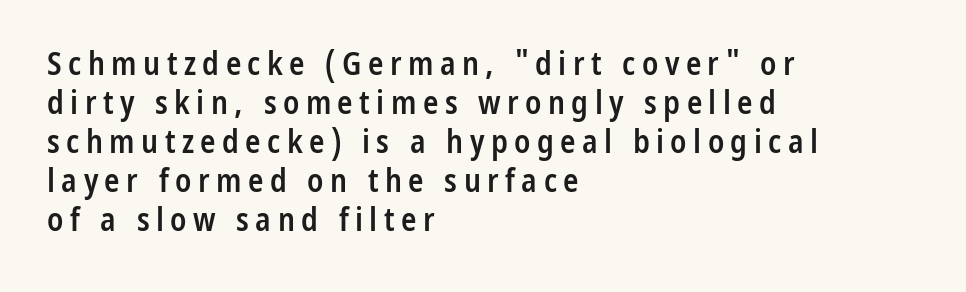
Q: Is the text bold? A: Semi-bold.
Q: Is the text italic (slanted)? A: No, it is upright.
Q: Is the typeface a serif or a sans-serif typeface? A: Sans-serif.
Q: Is the text underlined? A: No.
Q: How is the paragraph aligned? A: Left-aligned.
Q: Is the spacing between letters normal or unusually wide? A: Unusually wide.
Q: Width (condensed, normal, or wide)? A: Condensed.
Q: Stroke contrast? A: Low.
Q: x-height? A: Medium.
Q: Monospaced? A: No.
